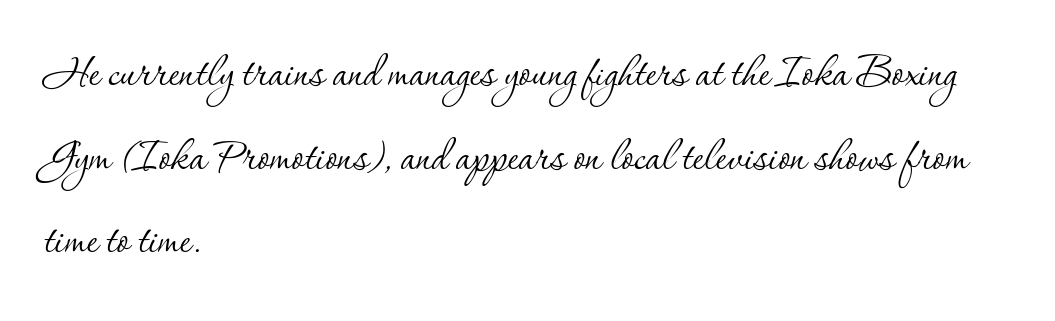
Q: Is the text bold? A: No.
Q: Is the text italic (slanted)? A: Yes.
Q: Is the typeface a serif or a sans-serif typeface? A: Serif.
Q: Is the text underlined? A: No.
Q: How is the paragraph aligned? A: Left-aligned.
Q: Is the spacing between letters normal or unusually wide? A: Normal.
Q: Is the spacing between lines tight, normal or loose? A: Normal.
Q: Width (condensed, normal, or wide)? A: Normal.
Q: Stroke contrast? A: Low.
Q: x-height? A: Small.
Q: Monospaced? A: No.
